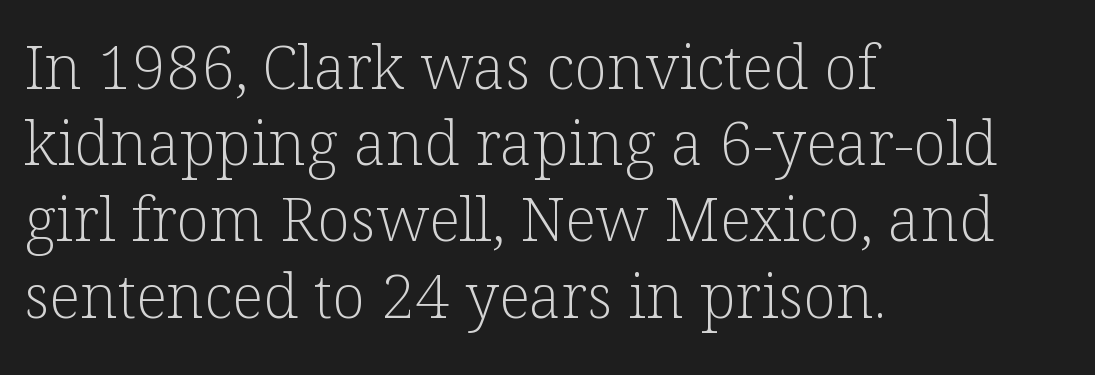
Q: Is the text bold? A: No.
Q: Is the text italic (slanted)? A: No, it is upright.
Q: Is the typeface a serif or a sans-serif typeface? A: Serif.
Q: Is the text underlined? A: No.
Q: How is the paragraph aligned? A: Left-aligned.
Q: Is the spacing between letters normal or unusually wide? A: Normal.
Q: Is the spacing between lines tight, normal or loose? A: Normal.
Q: Width (condensed, normal, or wide)? A: Normal.
Q: Stroke contrast? A: Low.
Q: x-height? A: Medium.
Q: Monospaced? A: No.
